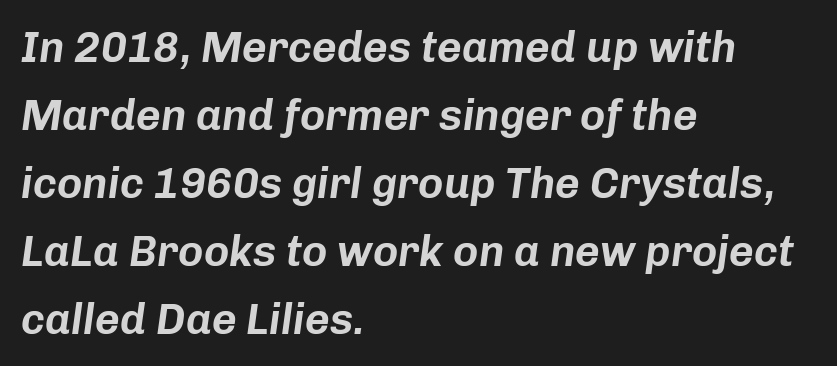
Q: Is the text italic (slanted)? A: Yes, it leans right by about 8 degrees.
Q: Is the text underlined? A: No.
Q: How is the paragraph aligned? A: Left-aligned.
Q: Is the spacing between letters normal or unusually wide? A: Normal.
Q: Is the spacing between lines tight, normal or loose? A: Normal.
Q: Width (condensed, normal, or wide)? A: Normal.
Q: Stroke contrast? A: Low.
Q: x-height? A: Medium.
Q: Monospaced? A: No.
